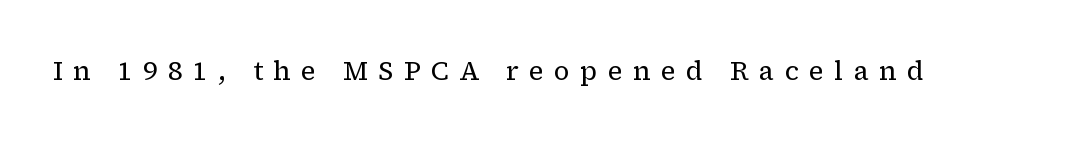
{"italic": "no", "bold": "no", "underline": "no", "letter_spacing": "wide", "letter_spacing_em": 0.4, "glyph_px": 26}
